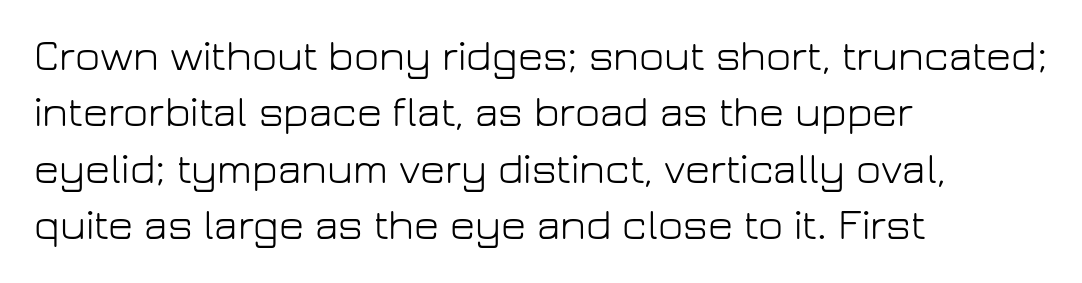
The image shows 43 px light sans-serif type, upright; set left-aligned, normal line spacing (1.31x), normal letter spacing, not underlined; low stroke contrast and a medium x-height.
